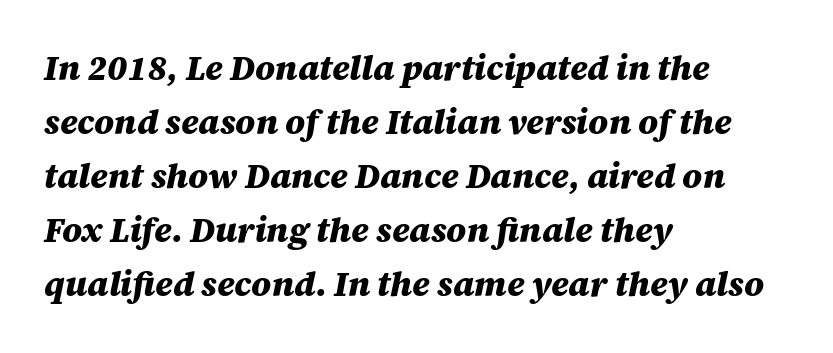
In CSS terms this would be text-align: left. Nothing unusual about the tracking: characters are spaced as the font intends. The foot of each line stays bare and open. The vertical gap from one line to the next is medium. The face used here has a pronounced slope to its letters. The strokes are fattened all the way to bold.
